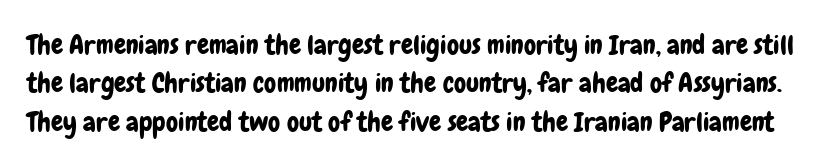
{"italic": "no", "underline": "no", "line_spacing": "normal", "line_spacing_ratio": 1.42, "letter_spacing": "normal", "letter_spacing_em": 0.0, "glyph_px": 27}
